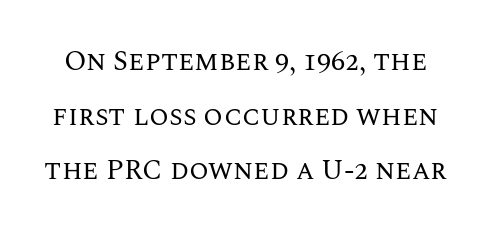
Nope, not italic — everything's standing straight. A typesetter would call this zero additional tracking. Airy leading. Unmarked baselines from the first word to the last. Summary of weight: not heavy and not bold. Varying glyph widths throughout — classic text-font behaviour.
